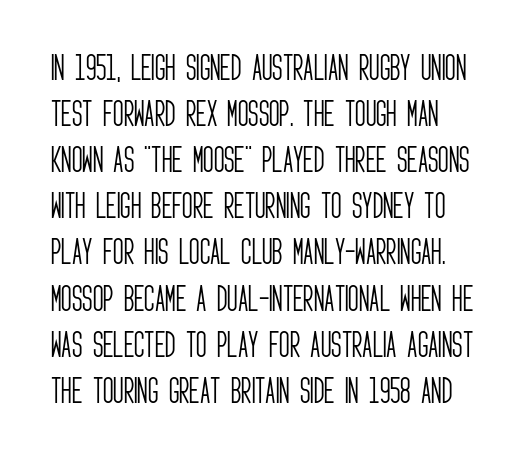
Q: Is the text bold? A: No.
Q: Is the text italic (slanted)? A: No, it is upright.
Q: Is the typeface a serif or a sans-serif typeface? A: Sans-serif.
Q: Is the text underlined? A: No.
Q: Is the spacing between letters normal or unusually wide? A: Normal.
Q: Is the spacing between lines tight, normal or loose? A: Normal.
Q: Width (condensed, normal, or wide)? A: Condensed.
Q: Stroke contrast? A: Low.
Q: x-height? A: Large.
Q: Monospaced? A: No.
